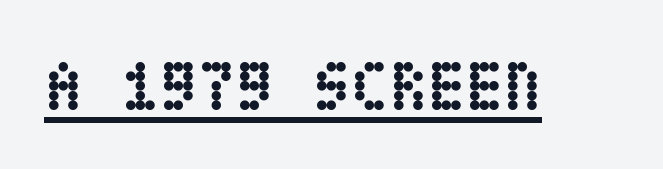
The image shows 70 px semibold, condensed type, upright; set normal letter spacing, underlined; low stroke contrast and a large x-height.
